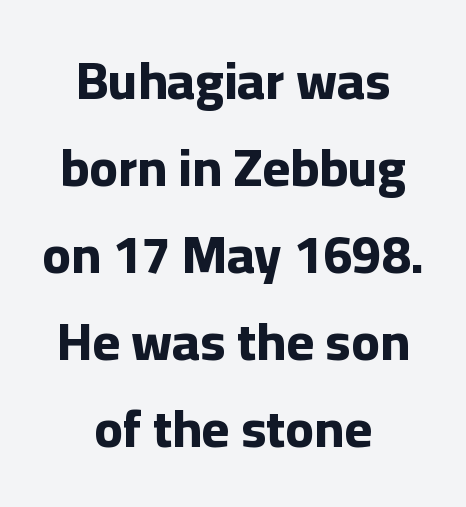
The image shows 53 px bold sans-serif type, upright; set centered, normal line spacing (1.64x), normal letter spacing, not underlined; low stroke contrast and a medium x-height.
